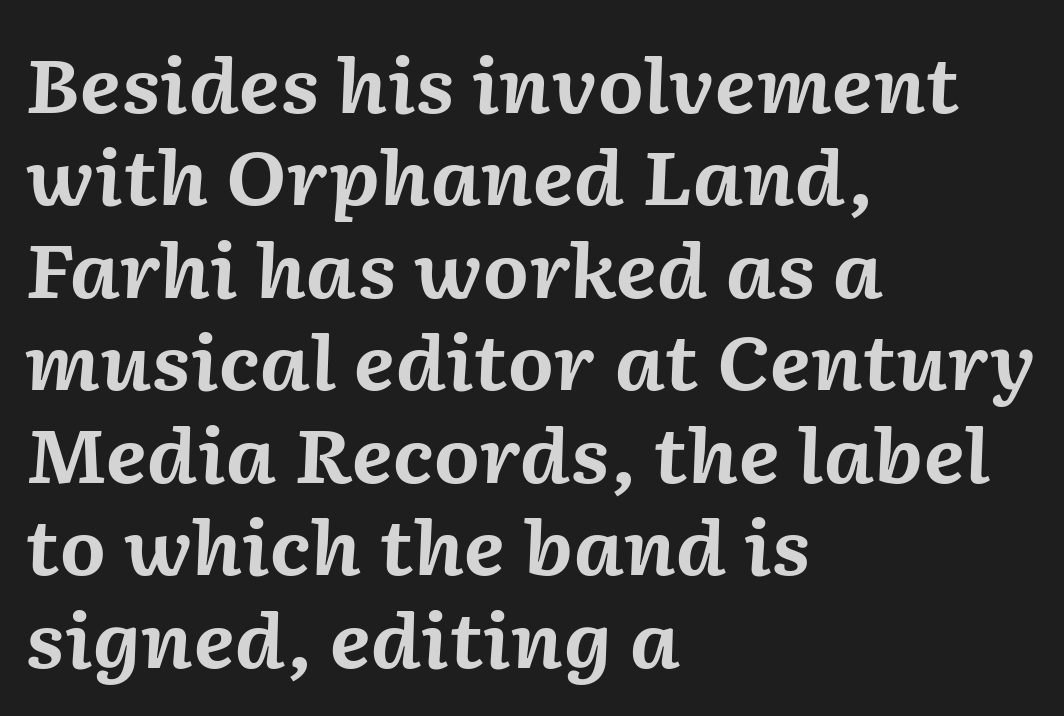
{"italic": "yes", "lean": "right", "slant_degrees": 2, "bold": "yes", "weight": "bold", "width": "normal", "stroke_contrast": "medium", "x_height": "medium", "monospaced": "no", "underline": "no", "align": "left", "line_spacing": "normal", "line_spacing_ratio": 1.25, "letter_spacing": "normal", "letter_spacing_em": 0.0, "glyph_px": 74}
